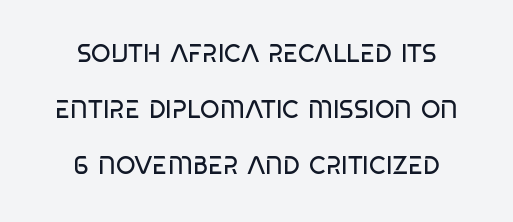
{"italic": "no", "bold": "no", "underline": "no", "line_spacing": "loose", "line_spacing_ratio": 2.25, "letter_spacing": "normal", "letter_spacing_em": 0.0, "glyph_px": 25}
